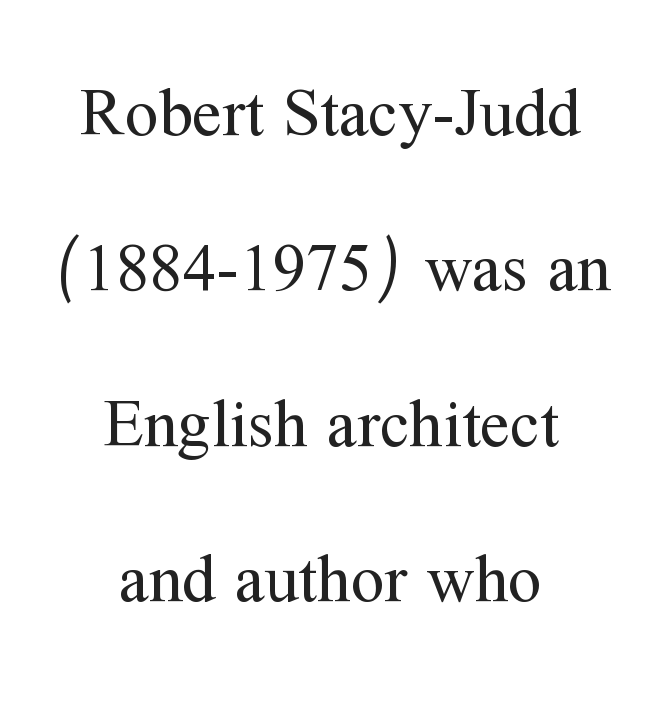
Where is the straight margin? There isn't one; the lines are centered. The face used here is proportionally spaced, like ordinary book or web type. Weight: not bold — regular or lighter. Compared with typical paragraphs, the rows here are farther apart. The type is set solid horizontally, with unmodified tracking.
